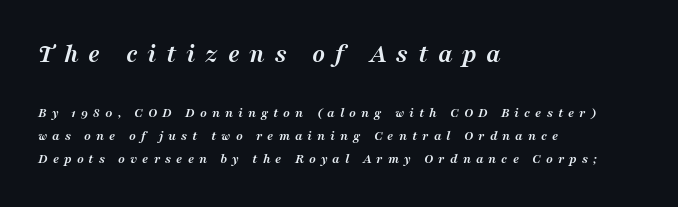
Q: Is the text bold? A: Yes.
Q: Is the text italic (slanted)? A: Yes, it leans right by about 16 degrees.
Q: Is the text underlined? A: No.
Q: How is the paragraph aligned? A: Left-aligned.
Q: Is the spacing between letters normal or unusually wide? A: Unusually wide.
Q: Is the spacing between lines tight, normal or loose? A: Normal.
Q: Which block of text is set in a larger size, the first (top) or the second (bottom)? A: The first (top) one.
